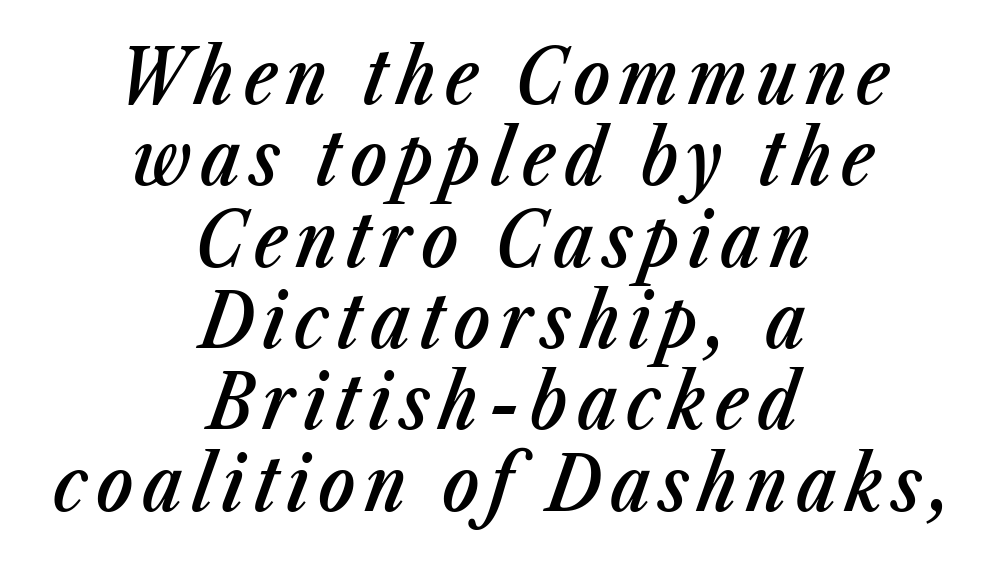
The image shows 76 px semibold, condensed type, italic (leaning right); set centered, tight line spacing (1.07x), not underlined; low stroke contrast and a medium x-height.
